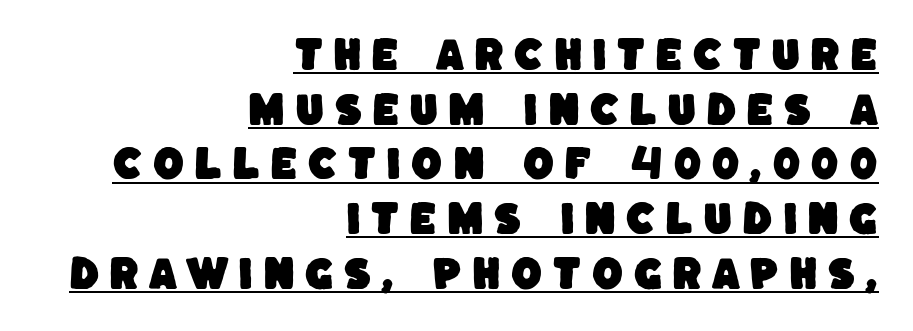
Underline: present. The passage shown is typed in a proportional face where columns would drift. How would I describe the line gaps? Plain and ordinary. The setting favours the right margin, as signatures and pull-quotes sometimes do. The passage shown has open, widely tracked lettering throughout. No feet cap the strokes, marking this as sans-serif type.
